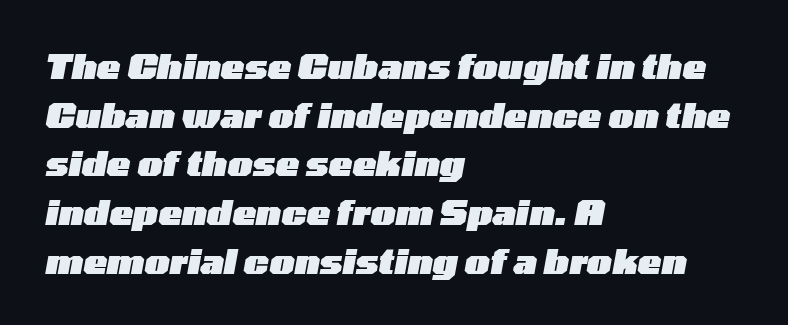
Q: Is the text bold? A: Yes.
Q: Is the text italic (slanted)? A: Yes, it leans right by about 10 degrees.
Q: Is the text underlined? A: No.
Q: How is the paragraph aligned? A: Left-aligned.
Q: Is the spacing between letters normal or unusually wide? A: Normal.
Q: Is the spacing between lines tight, normal or loose? A: Normal.
Q: Width (condensed, normal, or wide)? A: Wide.
Q: Stroke contrast? A: Low.
Q: x-height? A: Medium.
Q: Monospaced? A: No.
